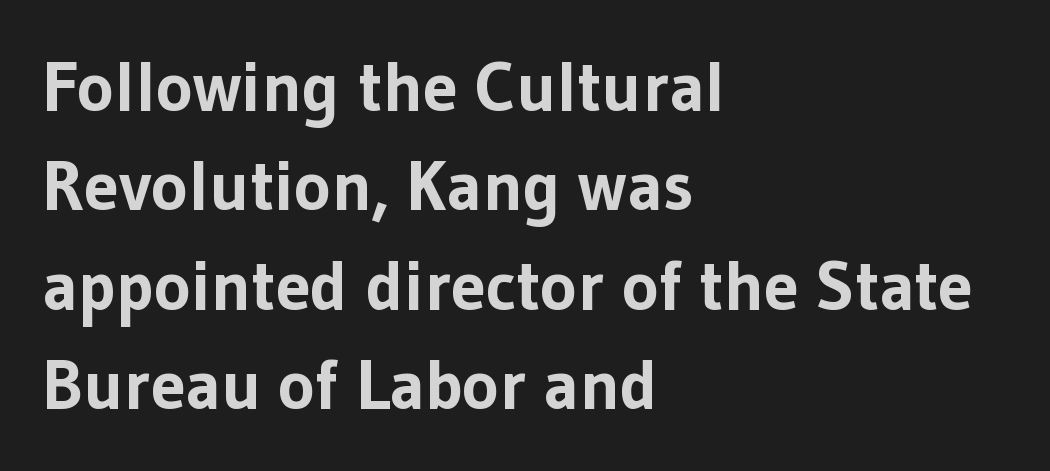
Q: Is the text bold? A: Yes.
Q: Is the text italic (slanted)? A: No, it is upright.
Q: Is the typeface a serif or a sans-serif typeface? A: Sans-serif.
Q: Is the text underlined? A: No.
Q: How is the paragraph aligned? A: Left-aligned.
Q: Is the spacing between letters normal or unusually wide? A: Normal.
Q: Is the spacing between lines tight, normal or loose? A: Normal.
Q: Width (condensed, normal, or wide)? A: Normal.
Q: Stroke contrast? A: Low.
Q: x-height? A: Medium.
Q: Monospaced? A: No.
